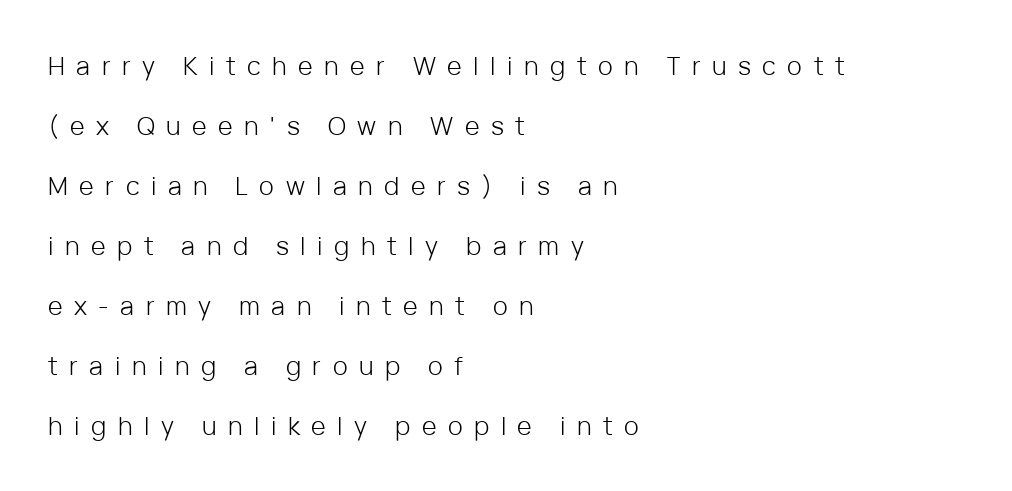
Q: Is the text bold? A: No.
Q: Is the text italic (slanted)? A: No, it is upright.
Q: Is the text underlined? A: No.
Q: How is the paragraph aligned? A: Left-aligned.
Q: Is the spacing between letters normal or unusually wide? A: Unusually wide.
Q: Is the spacing between lines tight, normal or loose? A: Loose.
